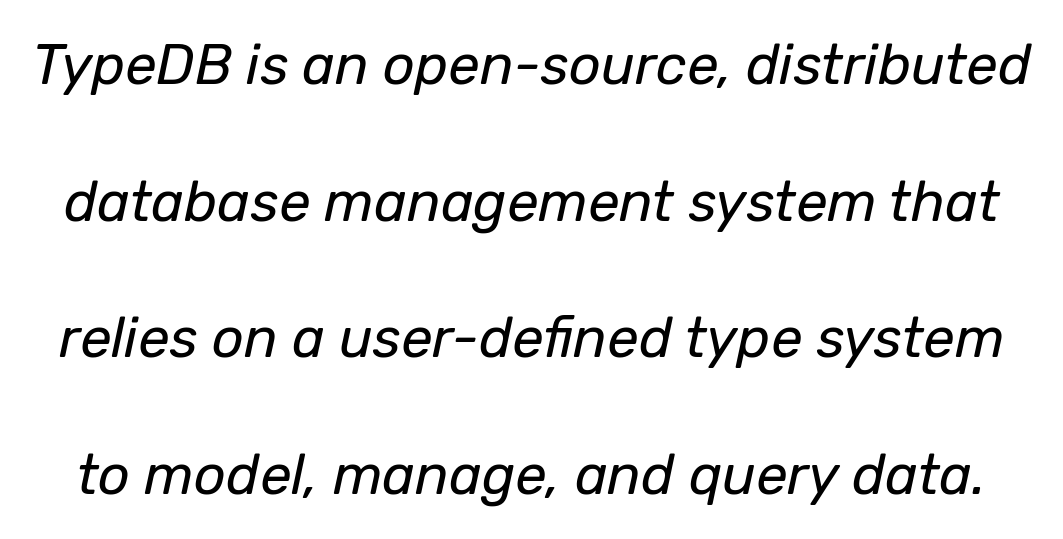
The rendering applies a slant to the glyphs. Honestly, there is no underline to notice here at all. The strokes carry an ordinary text weight at most. This sample uses plain, unmodified letter spacing. Honestly, the rows look like they've been pulled way apart.
